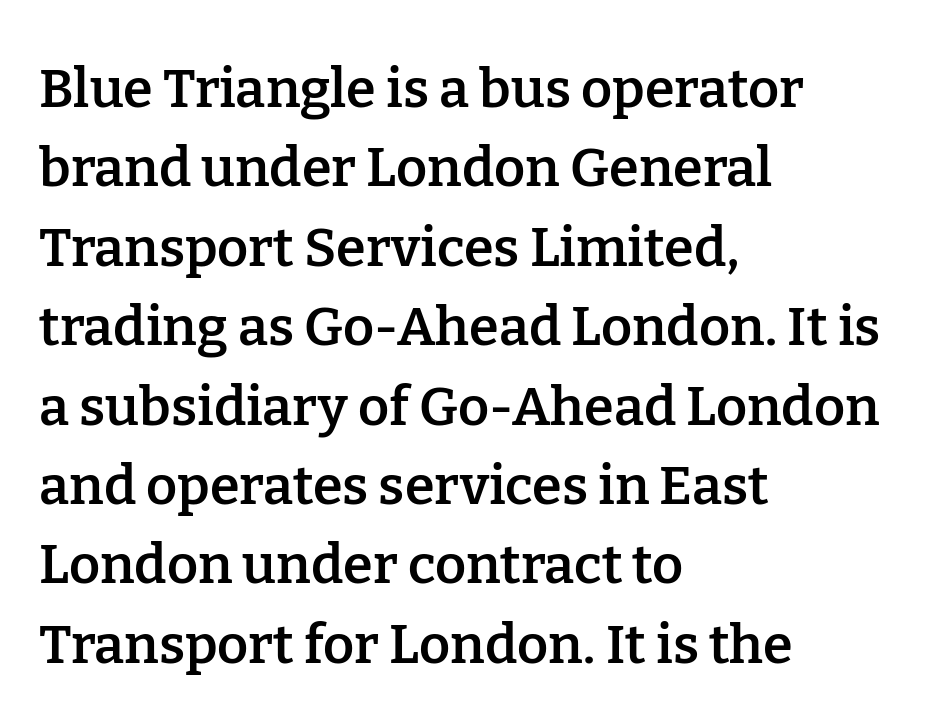
The image shows 54 px semibold serif type, upright; set left-aligned, normal line spacing (1.47x), normal letter spacing, not underlined; low stroke contrast and a medium x-height.
